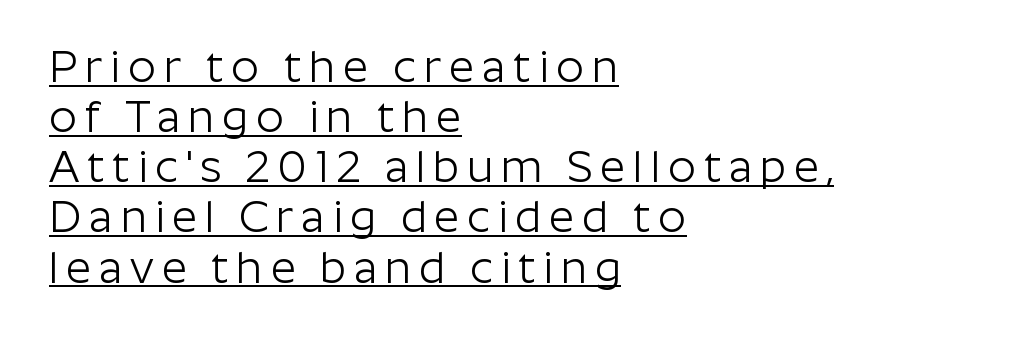
{"serif": "no", "italic": "no", "bold": "no", "weight": "light", "width": "normal", "stroke_contrast": "low", "x_height": "medium", "monospaced": "no", "underline": "yes", "align": "left", "line_spacing": "tight", "line_spacing_ratio": 1.14, "glyph_px": 44}
